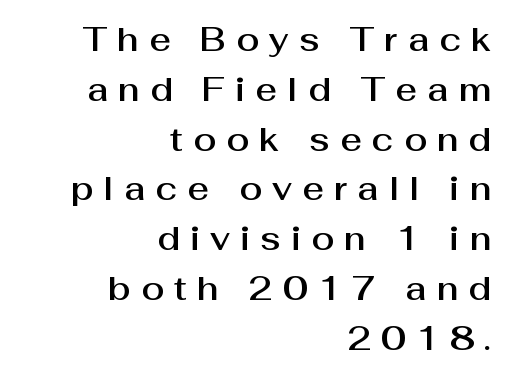
The image shows 33 px sans-serif type, upright; set right-aligned, normal line spacing (1.51x), unusually wide letter spacing (+0.31 em), not underlined; medium stroke contrast and a medium x-height.
